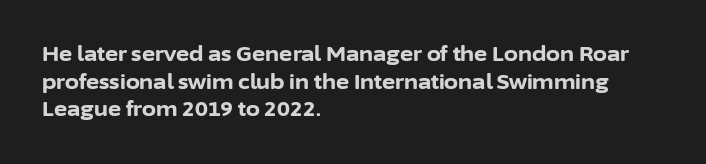
The image shows 20 px bold type, upright; set left-aligned, normal line spacing (1.38x), normal letter spacing, not underlined.
